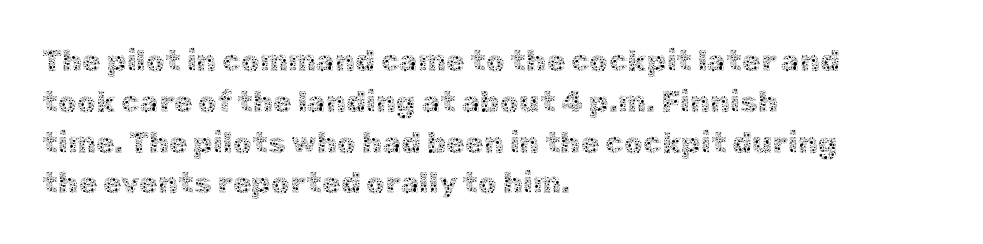
The image shows 30 px thin type, upright; set left-aligned, normal line spacing (1.36x), normal letter spacing, not underlined; a medium x-height.
